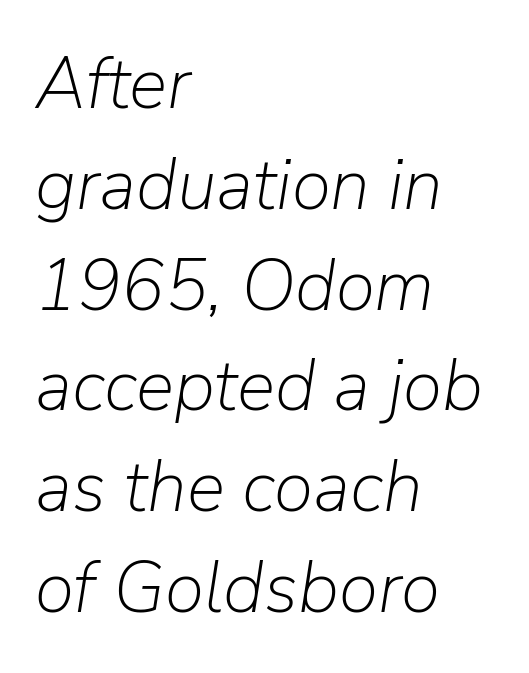
{"italic": "yes", "lean": "right", "slant_degrees": 9, "bold": "no", "weight": "light", "width": "normal", "stroke_contrast": "low", "x_height": "medium", "monospaced": "no", "underline": "no", "align": "left", "line_spacing": "normal", "line_spacing_ratio": 1.4, "letter_spacing": "normal", "letter_spacing_em": 0.0, "glyph_px": 72}
